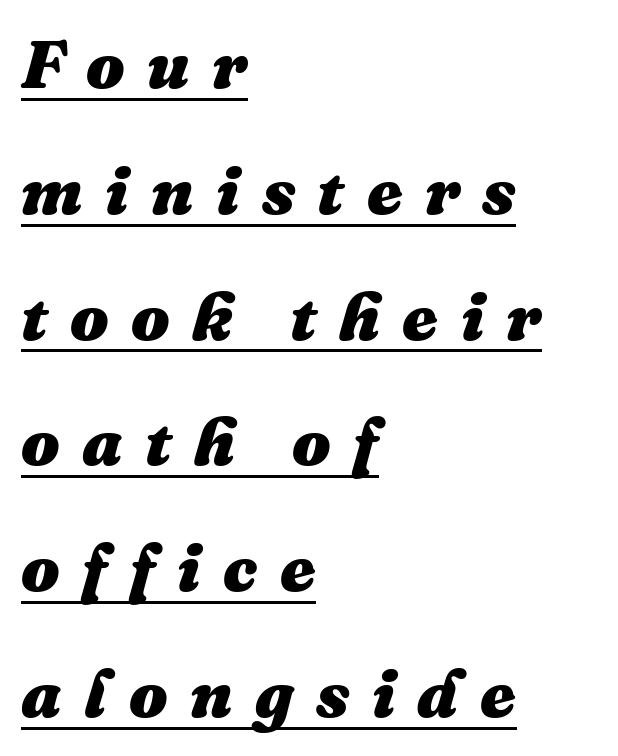
Q: Is the text bold? A: Yes.
Q: Is the text italic (slanted)? A: Yes, it leans right by about 16 degrees.
Q: Is the text underlined? A: Yes.
Q: How is the paragraph aligned? A: Left-aligned.
Q: Is the spacing between letters normal or unusually wide? A: Unusually wide.
Q: Width (condensed, normal, or wide)? A: Normal.
Q: Stroke contrast? A: Medium.
Q: x-height? A: Medium.
Q: Monospaced? A: No.
